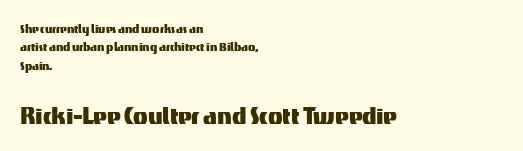
A roman cut, with each character standing at attention. Glyph-to-glyph distance matches everyday printed text. These two chunks differ in scale, with the bottom chunk taking the larger measure. A bare baseline throughout the passage. You could not count columns in this text — the font is proportionally spaced. Look at the bottom of the vertical strokes: they stop flat, with no serifs.
